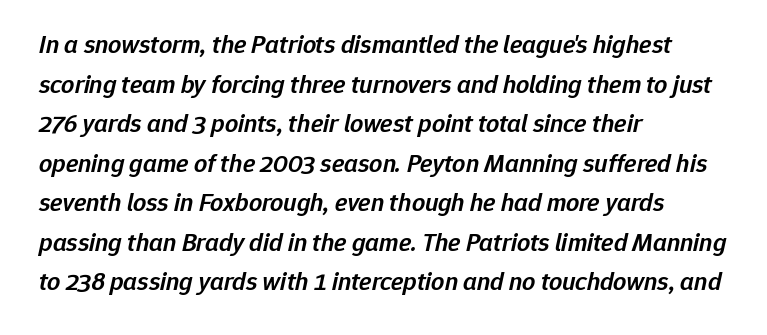
Q: Is the text bold? A: Semi-bold.
Q: Is the text italic (slanted)? A: Yes, it leans right by about 12 degrees.
Q: Is the text underlined? A: No.
Q: How is the paragraph aligned? A: Left-aligned.
Q: Is the spacing between letters normal or unusually wide? A: Normal.
Q: Is the spacing between lines tight, normal or loose? A: Normal.
